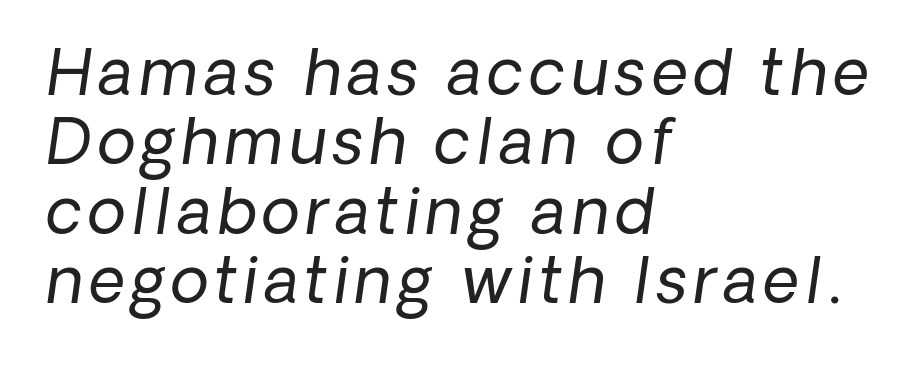
The image shows 63 px regular-weight sans-serif type; set left-aligned, tight line spacing (1.1x), not underlined; low stroke contrast and a medium x-height.
